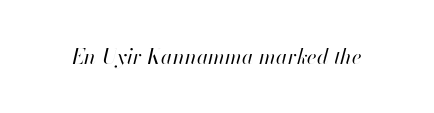
The image shows 21 px text type, italic (leaning right); set normal letter spacing, not underlined.
